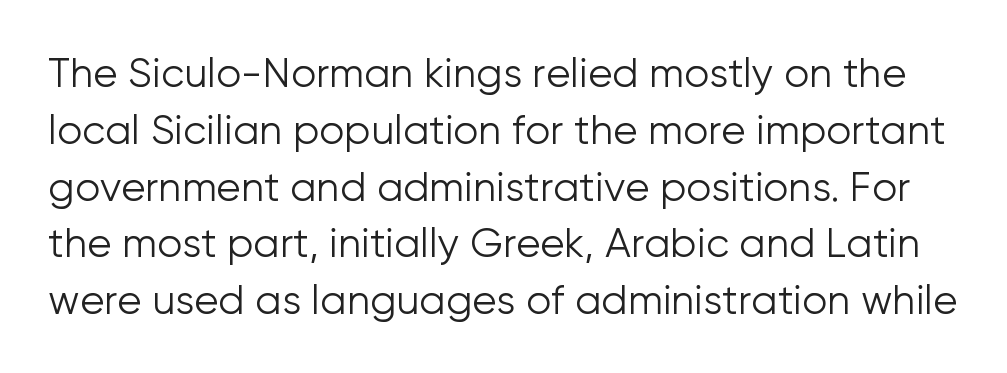
A light-to-regular cut is what we see here. You could not count columns in this text — the font is proportionally spaced. The passage shown has conventional tracking throughout. A clean baseline with only descenders dipping below it. It's the straight-up-and-down kind of type. Font category for this specimen: sans-serif.
